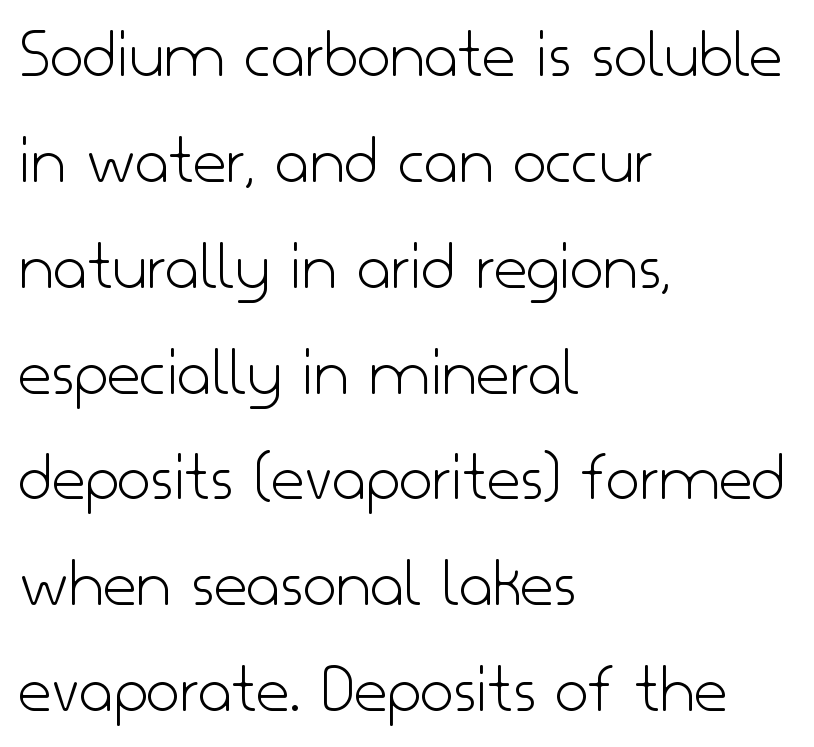
The image shows 73 px light sans-serif type, upright; set left-aligned, normal line spacing (1.45x), normal letter spacing, not underlined; low stroke contrast and a small x-height.
